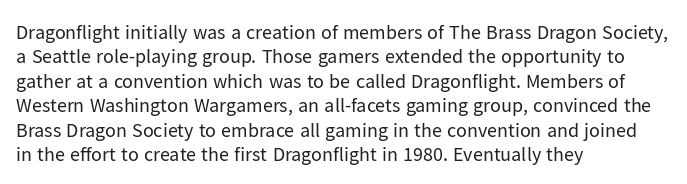
The image shows 20 px text type, upright; set left-aligned, line spacing 1.22x, normal letter spacing, not underlined.
